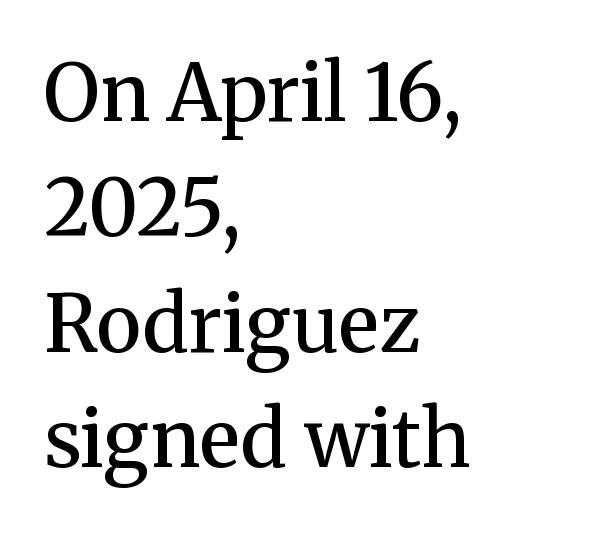
{"serif": "yes", "italic": "no", "bold": "semi", "weight": "semibold", "width": "normal", "stroke_contrast": "medium", "x_height": "medium", "monospaced": "no", "underline": "no", "align": "left", "line_spacing": "normal", "line_spacing_ratio": 1.48, "letter_spacing": "normal", "letter_spacing_em": 0.0, "glyph_px": 78}
